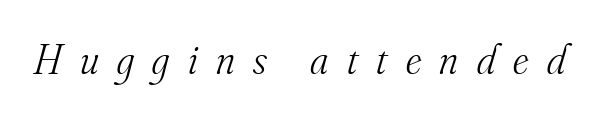
The image shows 42 px light serif type, italic (leaning right); set unusually wide letter spacing (+0.44 em), not underlined; medium stroke contrast and a small x-height.
